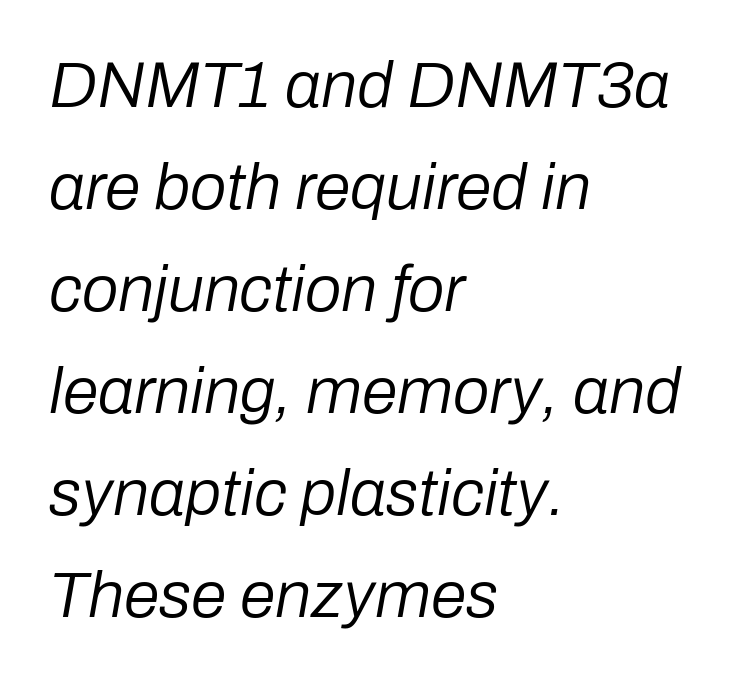
The image shows 65 px regular-weight type, italic (leaning right); set left-aligned, normal line spacing (1.57x), normal letter spacing, not underlined; low stroke contrast and a medium x-height.
